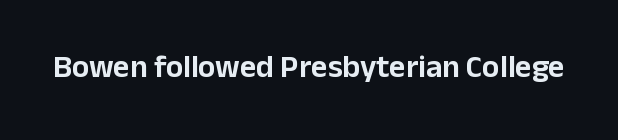
The image shows 32 px sans-serif type, upright; set normal letter spacing, not underlined; low stroke contrast and a medium x-height.
